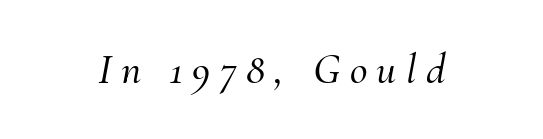
Q: Is the text italic (slanted)? A: Yes, it leans right by about 10 degrees.
Q: Is the typeface a serif or a sans-serif typeface? A: Serif.
Q: Is the text underlined? A: No.
Q: Is the spacing between letters normal or unusually wide? A: Unusually wide.
Q: Width (condensed, normal, or wide)? A: Normal.
Q: Stroke contrast? A: Medium.
Q: x-height? A: Small.
Q: Monospaced? A: No.
